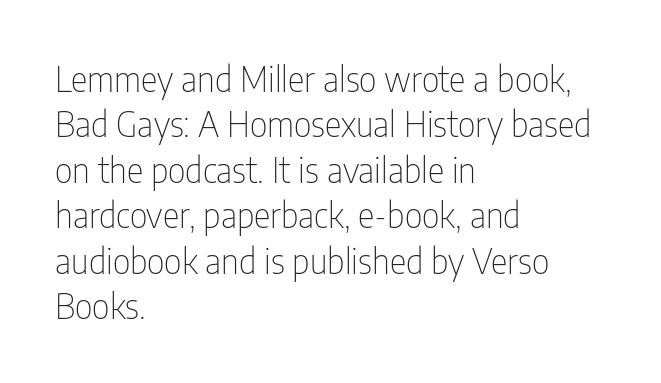
{"serif": "no", "italic": "no", "bold": "no", "weight": "thin", "width": "condensed", "stroke_contrast": "low", "x_height": "medium", "monospaced": "no", "underline": "no", "align": "left", "line_spacing": "normal", "line_spacing_ratio": 1.3, "letter_spacing": "normal", "letter_spacing_em": 0.0, "glyph_px": 35}
